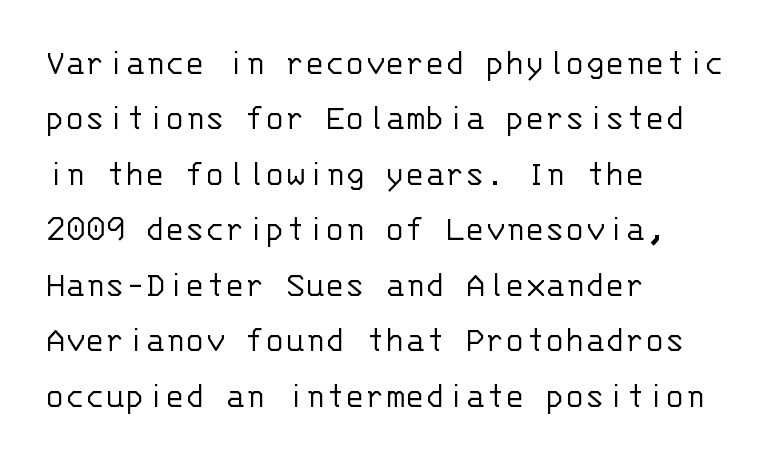
{"serif": "no", "italic": "no", "bold": "no", "weight": "light", "width": "normal", "stroke_contrast": "low", "x_height": "large", "monospaced": "yes", "underline": "no", "align": "left", "line_spacing": "normal", "line_spacing_ratio": 1.5, "letter_spacing": "normal", "letter_spacing_em": 0.0, "glyph_px": 37}
